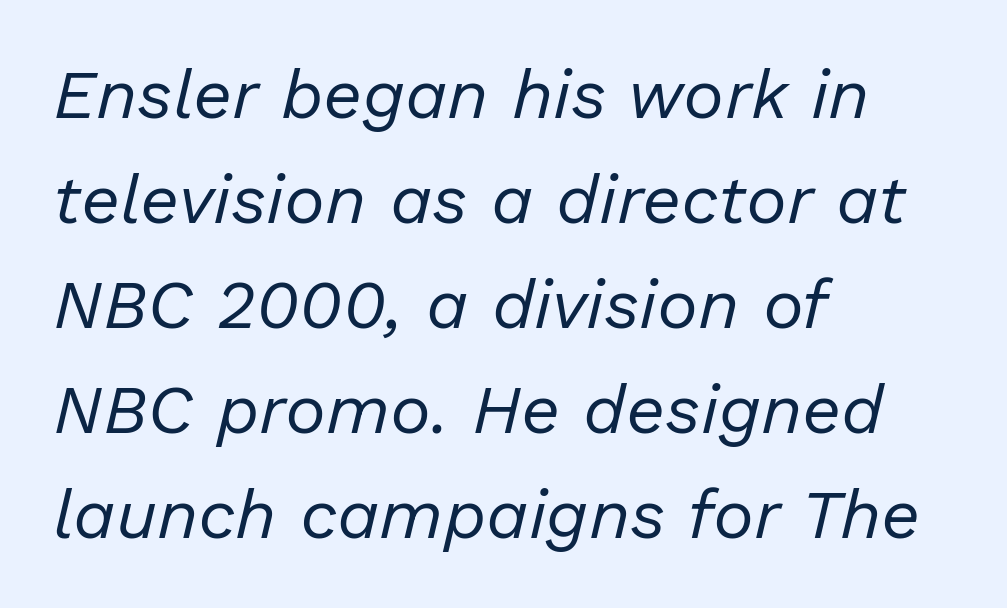
Q: Is the text bold? A: No.
Q: Is the text italic (slanted)? A: Yes, it leans right by about 13 degrees.
Q: Is the text underlined? A: No.
Q: How is the paragraph aligned? A: Left-aligned.
Q: Is the spacing between letters normal or unusually wide? A: Normal.
Q: Is the spacing between lines tight, normal or loose? A: Normal.
Q: Width (condensed, normal, or wide)? A: Normal.
Q: Stroke contrast? A: Low.
Q: x-height? A: Medium.
Q: Monospaced? A: No.
